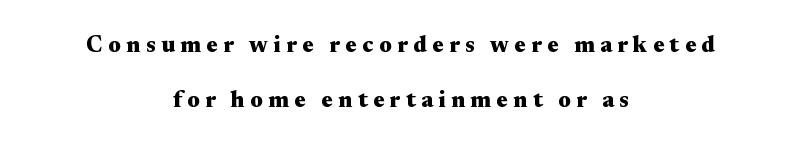
{"italic": "no", "bold": "yes", "underline": "no", "align": "center", "line_spacing": "loose", "line_spacing_ratio": 2.39, "letter_spacing": "wide", "letter_spacing_em": 0.24, "glyph_px": 23}
